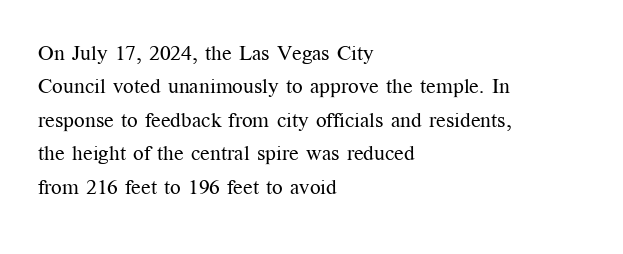
The image shows 21 px text type, upright; set left-aligned, normal line spacing (1.59x), normal letter spacing, not underlined.
